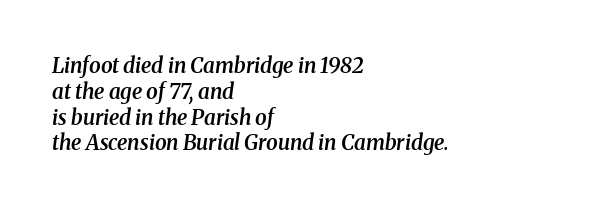
The image shows 21 px text type, italic (leaning right); set left-aligned, line spacing 1.23x, normal letter spacing, not underlined.
